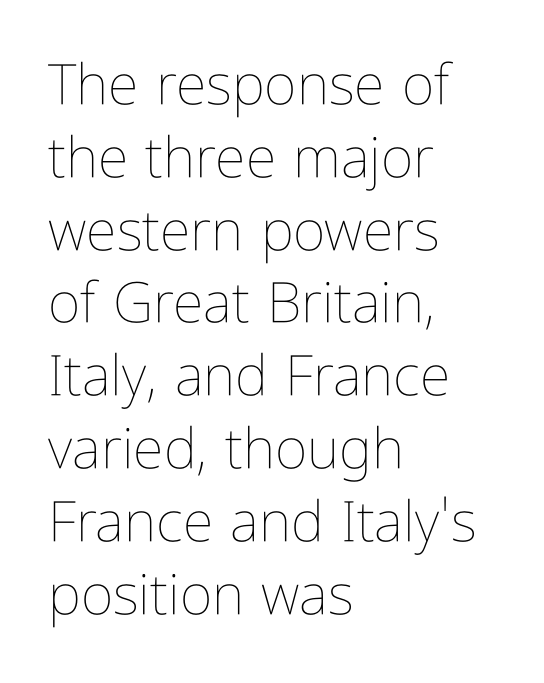
The image shows 56 px thin, condensed type, upright; set left-aligned, normal line spacing (1.3x), normal letter spacing, not underlined; low stroke contrast and a medium x-height.
